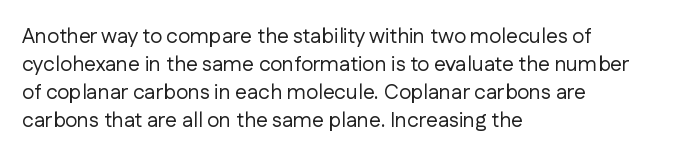
The image shows 21 px text type, upright; set left-aligned, normal line spacing (1.34x), normal letter spacing, not underlined.
